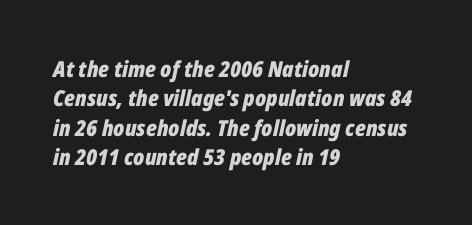
Q: Is the text bold? A: Yes.
Q: Is the text italic (slanted)? A: Yes, it leans right by about 12 degrees.
Q: Is the text underlined? A: No.
Q: How is the paragraph aligned? A: Left-aligned.
Q: Is the spacing between letters normal or unusually wide? A: Normal.
Q: Is the spacing between lines tight, normal or loose? A: Normal.
